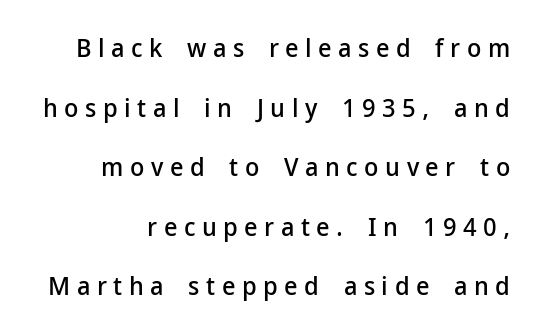
{"italic": "no", "underline": "no", "align": "right", "line_spacing": "loose", "line_spacing_ratio": 2.29, "letter_spacing": "wide", "letter_spacing_em": 0.25, "glyph_px": 26}
